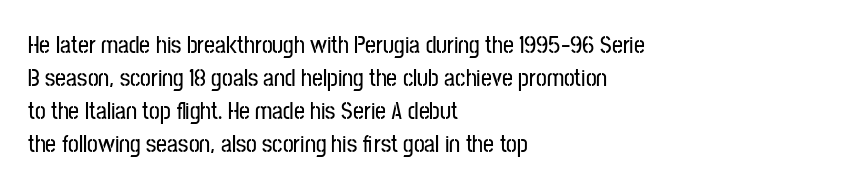
The image shows 24 px text type, upright; set left-aligned, normal line spacing (1.37x), normal letter spacing, not underlined.
